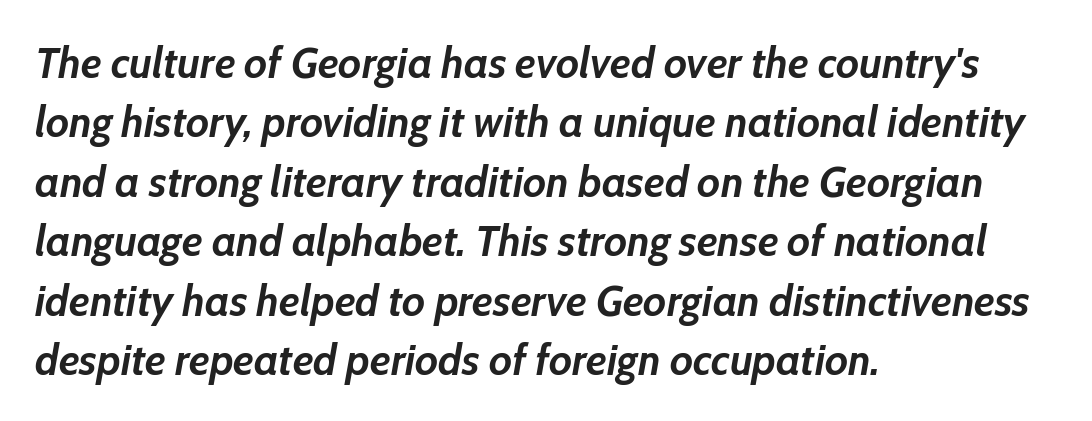
Q: Is the text bold? A: Yes.
Q: Is the text italic (slanted)? A: Yes, it leans right by about 10 degrees.
Q: Is the text underlined? A: No.
Q: How is the paragraph aligned? A: Left-aligned.
Q: Is the spacing between letters normal or unusually wide? A: Normal.
Q: Is the spacing between lines tight, normal or loose? A: Normal.
Q: Width (condensed, normal, or wide)? A: Normal.
Q: Stroke contrast? A: Low.
Q: x-height? A: Medium.
Q: Monospaced? A: No.
